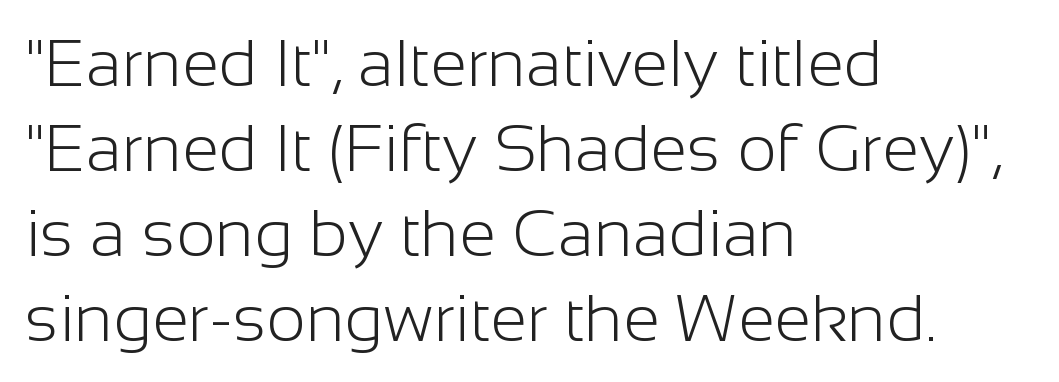
{"serif": "no", "italic": "no", "bold": "no", "weight": "light", "width": "normal", "stroke_contrast": "low", "x_height": "medium", "monospaced": "no", "underline": "no", "align": "left", "line_spacing": "normal", "line_spacing_ratio": 1.27, "letter_spacing": "normal", "letter_spacing_em": 0.0, "glyph_px": 67}
